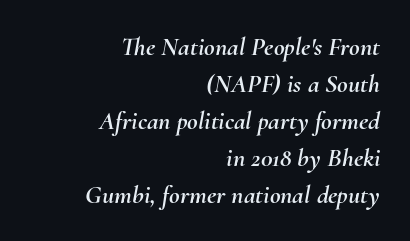
{"italic": "yes", "lean": "right", "slant_degrees": 10, "underline": "no", "align": "right", "line_spacing": "normal", "line_spacing_ratio": 1.42, "letter_spacing": "normal", "letter_spacing_em": 0.0, "glyph_px": 26}
